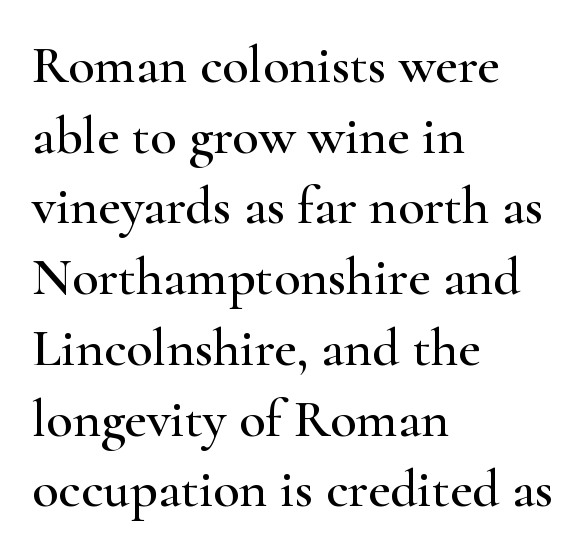
Q: Is the text italic (slanted)? A: No, it is upright.
Q: Is the typeface a serif or a sans-serif typeface? A: Serif.
Q: Is the text underlined? A: No.
Q: How is the paragraph aligned? A: Left-aligned.
Q: Is the spacing between letters normal or unusually wide? A: Normal.
Q: Is the spacing between lines tight, normal or loose? A: Normal.
Q: Width (condensed, normal, or wide)? A: Wide.
Q: Stroke contrast? A: High.
Q: x-height? A: Small.
Q: Monospaced? A: No.
